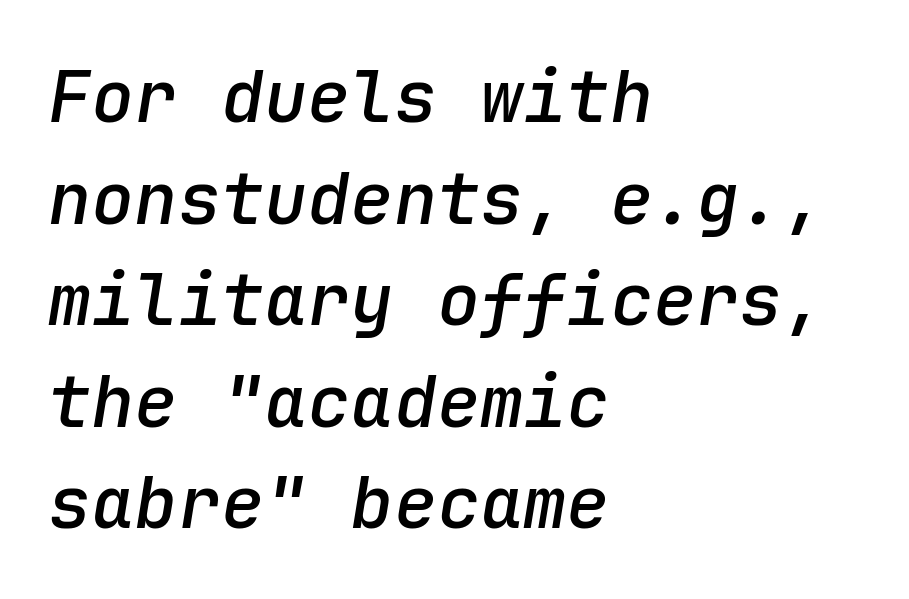
{"italic": "yes", "lean": "right", "slant_degrees": 9, "bold": "semi", "weight": "semibold", "width": "normal", "stroke_contrast": "low", "x_height": "medium", "monospaced": "yes", "underline": "no", "align": "left", "line_spacing": "normal", "line_spacing_ratio": 1.41, "letter_spacing": "normal", "letter_spacing_em": 0.0, "glyph_px": 72}
